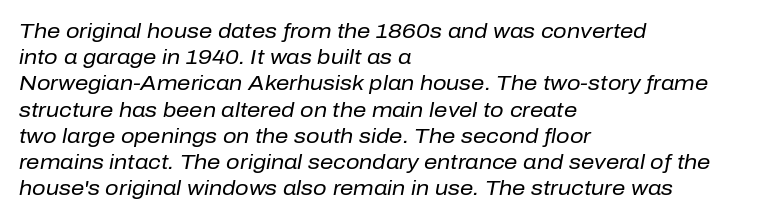
{"italic": "yes", "lean": "right", "slant_degrees": 10, "bold": "no", "underline": "no", "align": "left", "line_spacing": "normal", "line_spacing_ratio": 1.25, "letter_spacing": "normal", "letter_spacing_em": 0.0, "glyph_px": 21}
